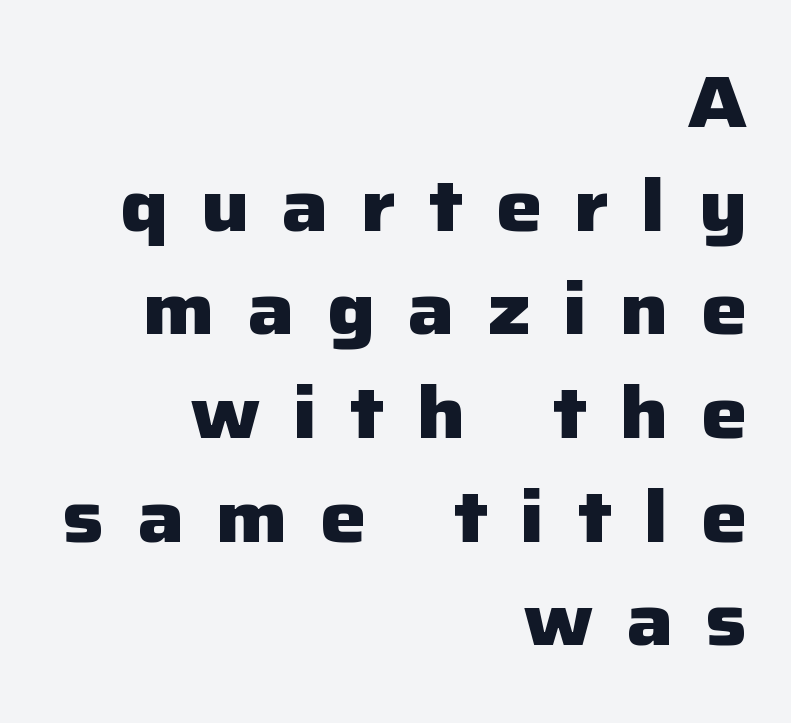
Q: Is the text bold? A: Yes.
Q: Is the text italic (slanted)? A: No, it is upright.
Q: Is the typeface a serif or a sans-serif typeface? A: Sans-serif.
Q: Is the text underlined? A: No.
Q: How is the paragraph aligned? A: Right-aligned.
Q: Is the spacing between letters normal or unusually wide? A: Unusually wide.
Q: Is the spacing between lines tight, normal or loose? A: Normal.
Q: Width (condensed, normal, or wide)? A: Normal.
Q: Stroke contrast? A: Low.
Q: x-height? A: Medium.
Q: Monospaced? A: No.
